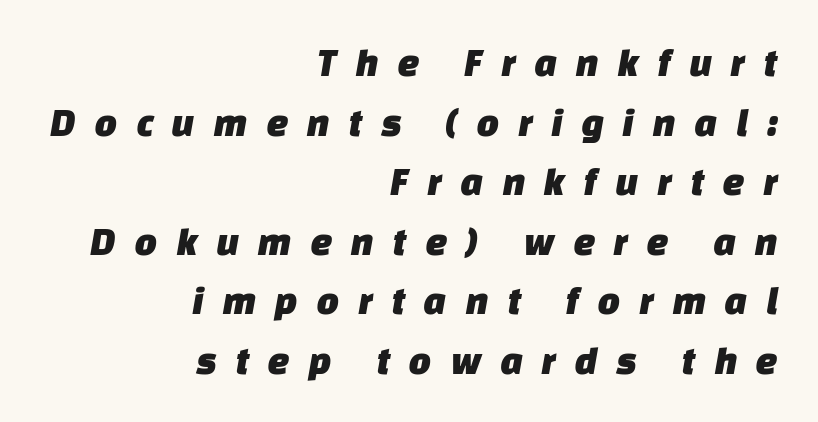
The passage shown is not underscored anywhere. Notice how the passage keeps a crisp vertical edge on the right only. The face used here is rendered with a markedly widened letterfit. You could not count columns in this text — the font is proportionally spaced.
